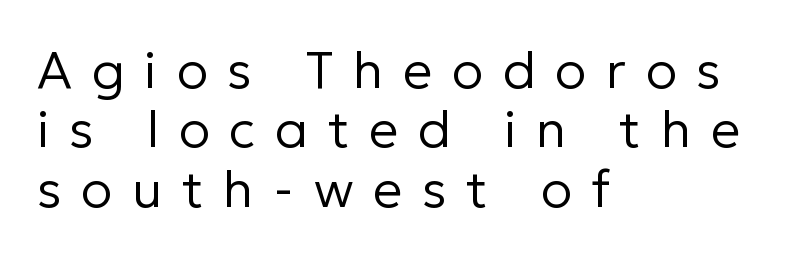
The setting favours the left margin, as ordinary paragraphs usually do. Notice how the stems are strictly vertical — no italics here. Cramped leading. The words here are not underlined. Short note: letters widely spaced. Weight: regular or lighter.
